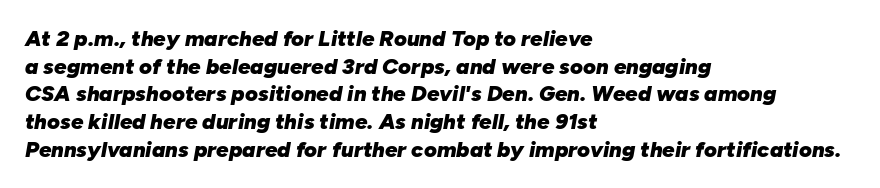
Does the weight exceed regular? Yes, all the way to bold. Regarding leading, the lines here are spaced in the standard way. Layout note: lines flush left. These lines were composed using italics. Glyph-to-glyph distance matches everyday printed text.
